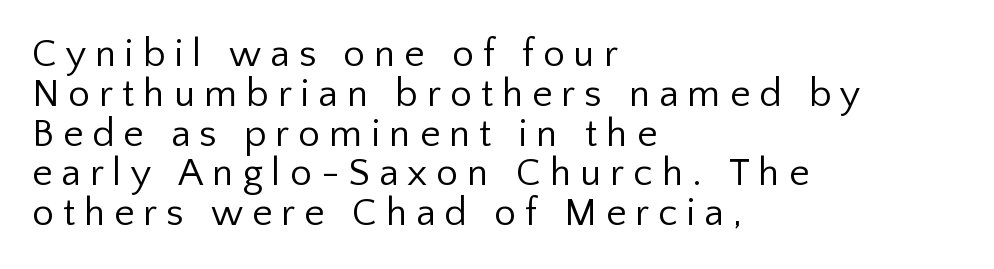
{"serif": "no", "italic": "no", "bold": "no", "weight": "regular", "width": "normal", "stroke_contrast": "low", "x_height": "medium", "monospaced": "no", "underline": "no", "align": "left", "line_spacing": "tight", "line_spacing_ratio": 1.02, "letter_spacing": "wide", "letter_spacing_em": 0.23, "glyph_px": 39}
